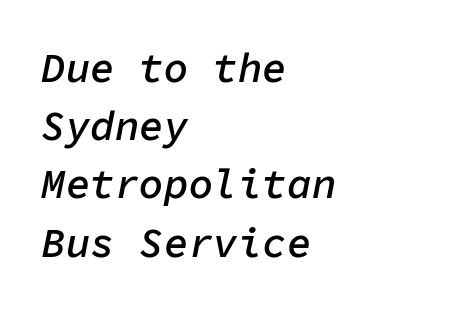
{"italic": "yes", "lean": "right", "slant_degrees": 11, "bold": "semi", "weight": "semibold", "width": "normal", "stroke_contrast": "low", "x_height": "medium", "monospaced": "yes", "underline": "no", "align": "left", "line_spacing": "normal", "line_spacing_ratio": 1.42, "letter_spacing": "normal", "letter_spacing_em": 0.0, "glyph_px": 41}
